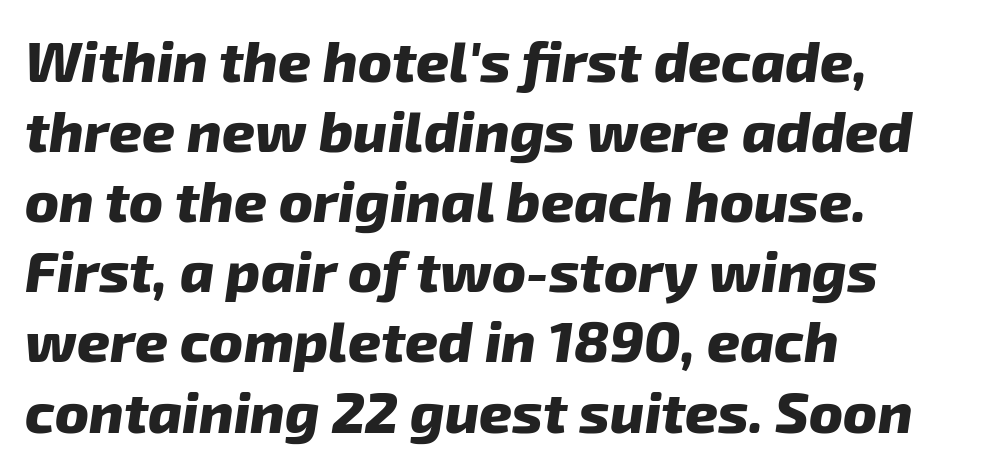
Q: Is the text bold? A: Yes.
Q: Is the text italic (slanted)? A: Yes, it leans right by about 8 degrees.
Q: Is the text underlined? A: No.
Q: How is the paragraph aligned? A: Left-aligned.
Q: Is the spacing between letters normal or unusually wide? A: Normal.
Q: Width (condensed, normal, or wide)? A: Normal.
Q: Stroke contrast? A: Low.
Q: x-height? A: Medium.
Q: Monospaced? A: No.
